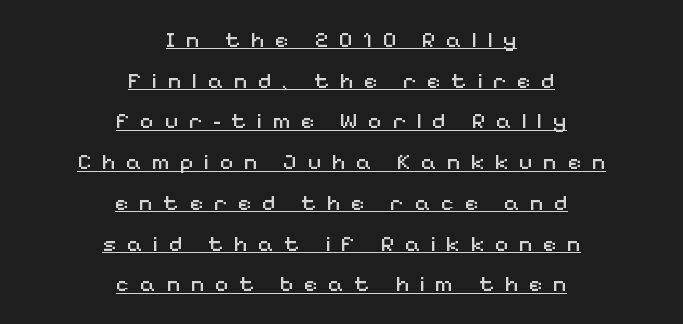
The image shows 23 px text type, upright; set centered, line spacing 1.77x, unusually wide letter spacing (+0.46 em), underlined.
